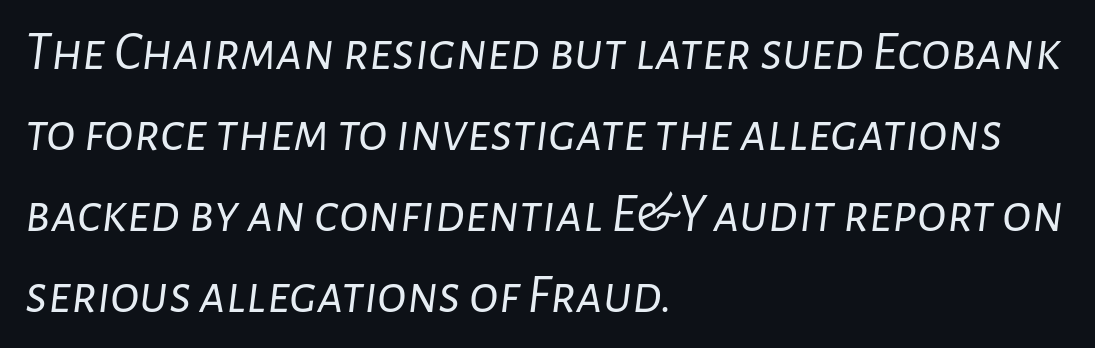
Vertically, the passage feels balanced, rows spaced as you'd expect. The text carries the slant typical of an italic or oblique font. Short and long lines alike share a common starting point at left. Here the glyphs are tracked normally, forming tight word shapes.
